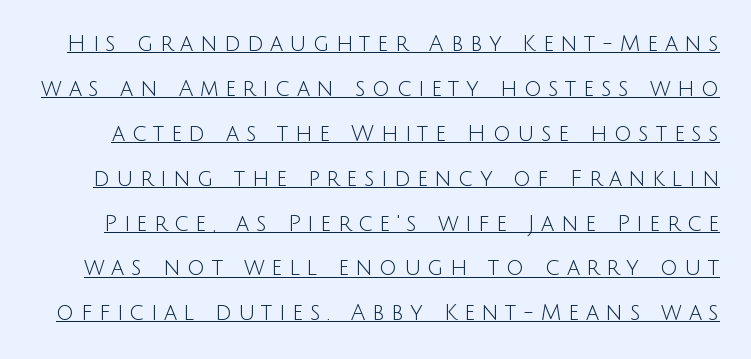
Notice how a bar underscores the lettering throughout. The strokes are not fattened; the text isn't bold. Students, observe: this is what heavily led, spacious text looks like. Designer's note — italics off, roman on. Compared with typical body copy, the letter spacing here is much looser.
